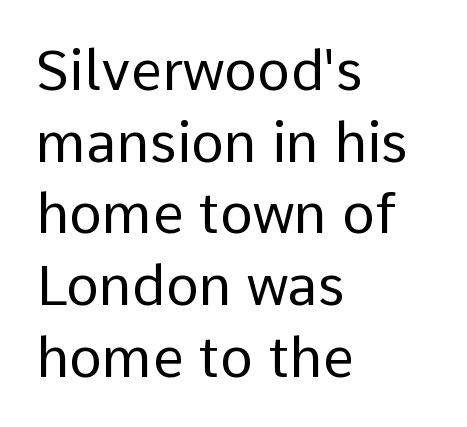
Q: Is the text bold? A: No.
Q: Is the text italic (slanted)? A: No, it is upright.
Q: Is the typeface a serif or a sans-serif typeface? A: Sans-serif.
Q: Is the text underlined? A: No.
Q: How is the paragraph aligned? A: Left-aligned.
Q: Is the spacing between letters normal or unusually wide? A: Normal.
Q: Is the spacing between lines tight, normal or loose? A: Normal.
Q: Width (condensed, normal, or wide)? A: Normal.
Q: Stroke contrast? A: Low.
Q: x-height? A: Medium.
Q: Monospaced? A: No.
